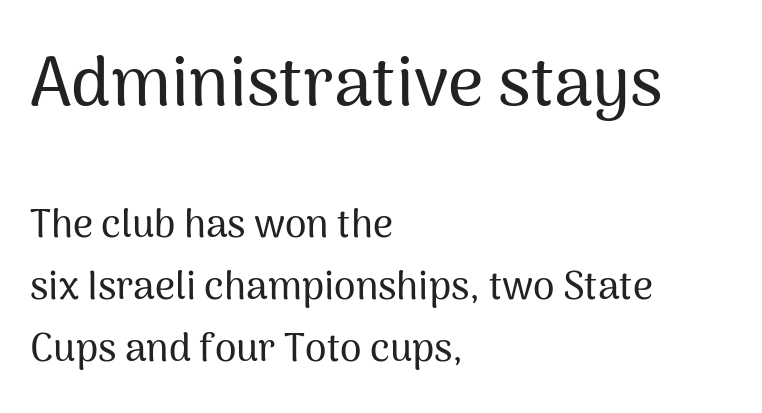
The image shows 69 px sans-serif type, upright; set left-aligned, normal line spacing (1.59x), normal letter spacing, not underlined; the first (top) block is 1.77x larger; medium stroke contrast and a medium x-height.
